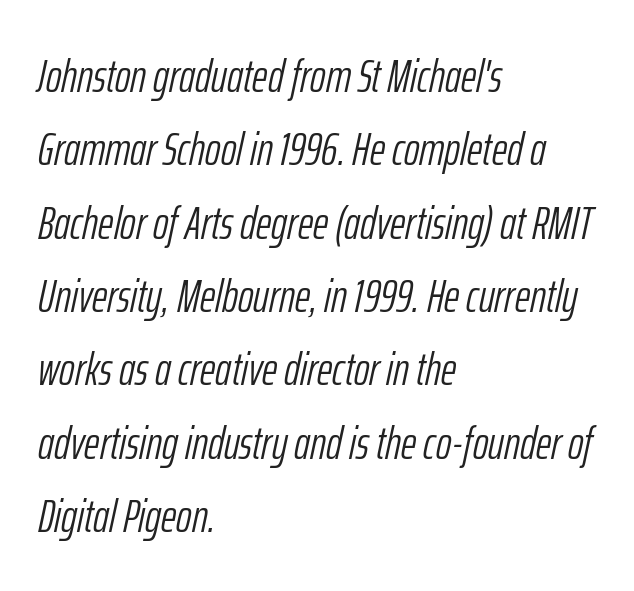
The image shows 47 px light, condensed type, italic (leaning right); set left-aligned, normal line spacing (1.56x), normal letter spacing, not underlined; low stroke contrast and a medium x-height.
